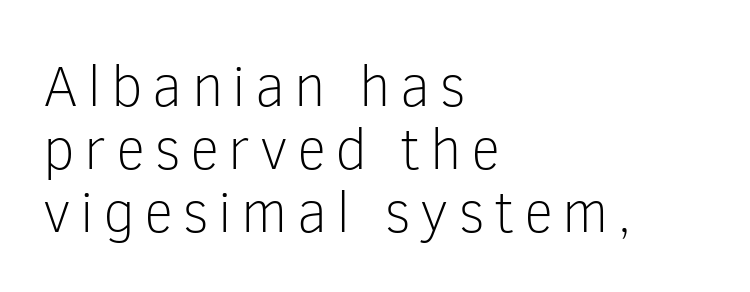
Q: Is the text bold? A: No.
Q: Is the text italic (slanted)? A: No, it is upright.
Q: Is the typeface a serif or a sans-serif typeface? A: Sans-serif.
Q: Is the text underlined? A: No.
Q: How is the paragraph aligned? A: Left-aligned.
Q: Is the spacing between lines tight, normal or loose? A: Tight.
Q: Width (condensed, normal, or wide)? A: Normal.
Q: Stroke contrast? A: Low.
Q: x-height? A: Medium.
Q: Monospaced? A: No.
